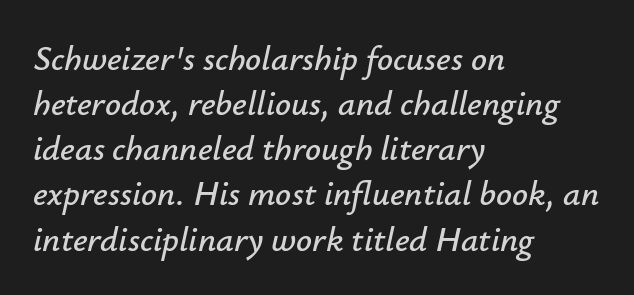
Q: Is the text italic (slanted)? A: Yes, it leans right by about 12 degrees.
Q: Is the text underlined? A: No.
Q: How is the paragraph aligned? A: Left-aligned.
Q: Is the spacing between letters normal or unusually wide? A: Normal.
Q: Is the spacing between lines tight, normal or loose? A: Normal.
Q: Width (condensed, normal, or wide)? A: Normal.
Q: Stroke contrast? A: Low.
Q: x-height? A: Small.
Q: Monospaced? A: No.
